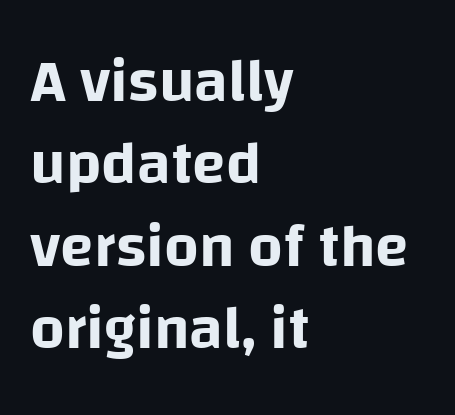
Q: Is the text italic (slanted)? A: No, it is upright.
Q: Is the typeface a serif or a sans-serif typeface? A: Sans-serif.
Q: Is the text underlined? A: No.
Q: How is the paragraph aligned? A: Left-aligned.
Q: Is the spacing between letters normal or unusually wide? A: Normal.
Q: Is the spacing between lines tight, normal or loose? A: Normal.
Q: Width (condensed, normal, or wide)? A: Normal.
Q: Stroke contrast? A: Low.
Q: x-height? A: Large.
Q: Monospaced? A: No.
